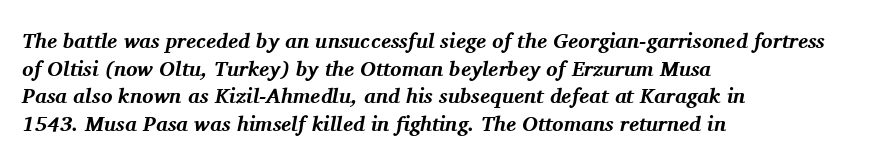
{"italic": "yes", "lean": "right", "slant_degrees": 11, "bold": "yes", "underline": "no", "align": "left", "line_spacing": "normal", "line_spacing_ratio": 1.32, "letter_spacing": "normal", "letter_spacing_em": 0.0, "glyph_px": 21}
